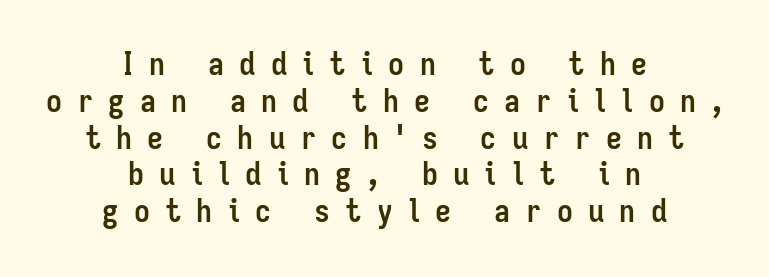
Where is the straight margin? There isn't one; the lines are centered. In terms of weight, the rendering is a true, heavy bold. Vertical spacing — tight. Beneath every word, the page is bare. Serif or sans? Sans — the stroke terminals are bare. Here the designer chose a conventional face with non-uniform glyph widths.
